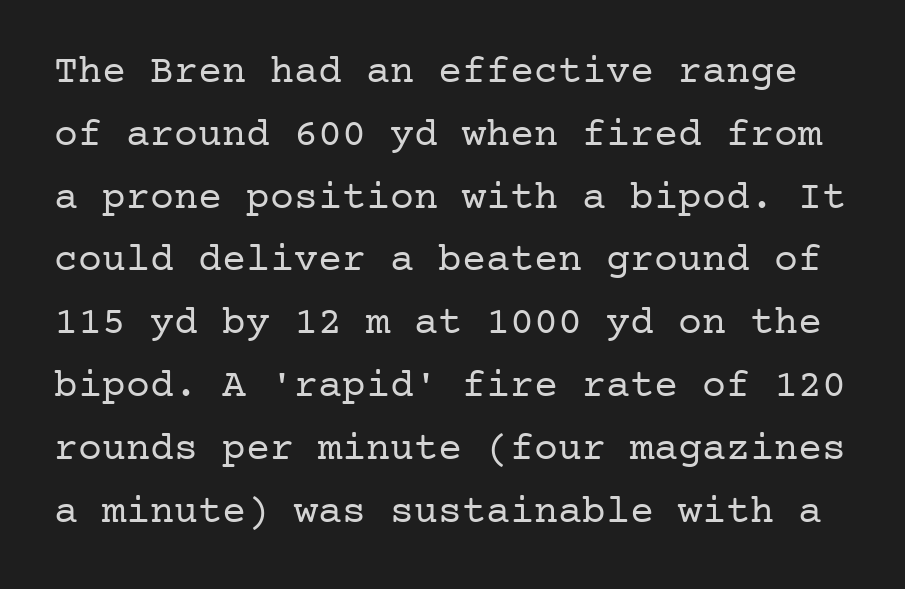
Notice how descenders clear the ascenders below comfortably — that's standard leading. Students, note that the glyphs here touch the page at normal intervals. A typesetter would mark this as roman, not italic. A light-to-regular cut is what we see here.
